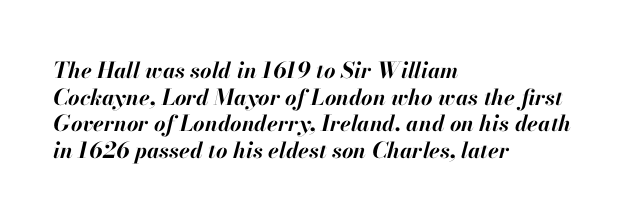
Q: Is the text bold? A: Yes.
Q: Is the text italic (slanted)? A: Yes, it leans right by about 13 degrees.
Q: Is the text underlined? A: No.
Q: How is the paragraph aligned? A: Left-aligned.
Q: Is the spacing between letters normal or unusually wide? A: Normal.
